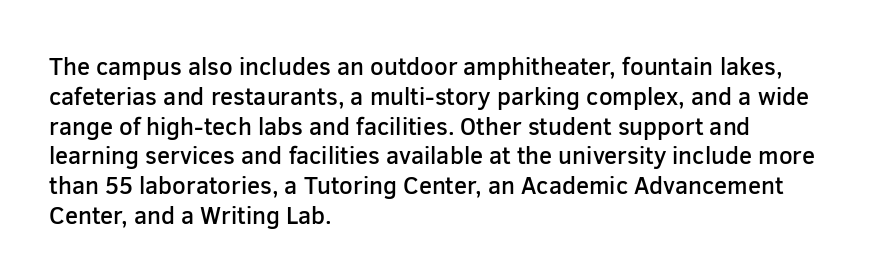
{"italic": "no", "bold": "semi", "underline": "no", "align": "left", "line_spacing_ratio": 1.24, "letter_spacing": "normal", "letter_spacing_em": 0.0, "glyph_px": 24}
